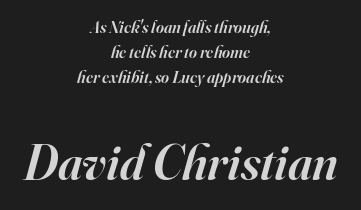
Q: Is the text bold? A: Semi-bold.
Q: Is the text italic (slanted)? A: Yes, it leans right by about 16 degrees.
Q: Is the typeface a serif or a sans-serif typeface? A: Serif.
Q: Is the text underlined? A: No.
Q: How is the paragraph aligned? A: Centered.
Q: Is the spacing between letters normal or unusually wide? A: Normal.
Q: Is the spacing between lines tight, normal or loose? A: Normal.
Q: Which block of text is set in a larger size, the first (top) or the second (bottom)? A: The second (bottom) one.
Q: Width (condensed, normal, or wide)? A: Normal.
Q: Stroke contrast? A: High.
Q: x-height? A: Small.
Q: Monospaced? A: No.
